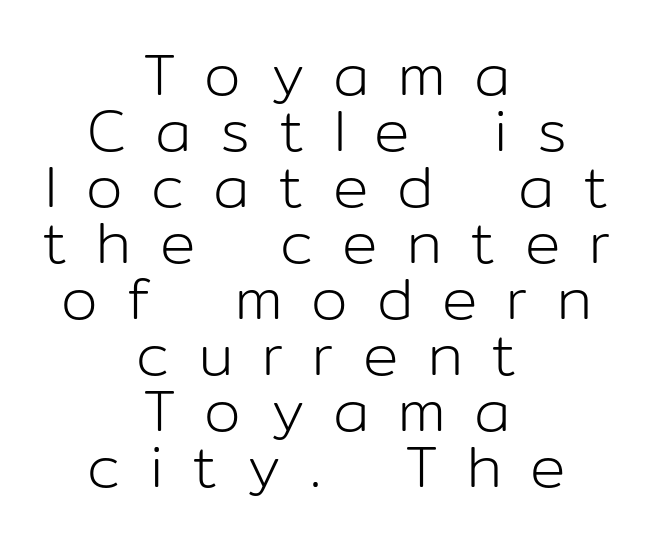
To sum up the face: it is a sans, with no serifs. The letters are spread apart with noticeably loose tracking. These lines are rendered in a variable-pitch font. Notice how the passage keeps no hard edge, just a central spine. Italic? Not at all — the glyphs are vertical.
